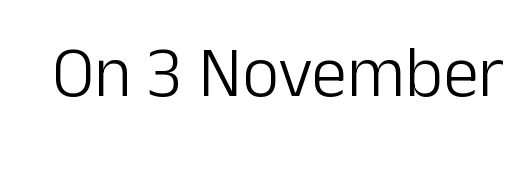
Bare-footed words on every line. Proportional: the letters do not fall into vertical columns. These lines keep a tight, regular rhythm from letter to letter. Compared with a typical body face, this is equally light or lighter still. The letters stand straight up with perfectly vertical stems.
